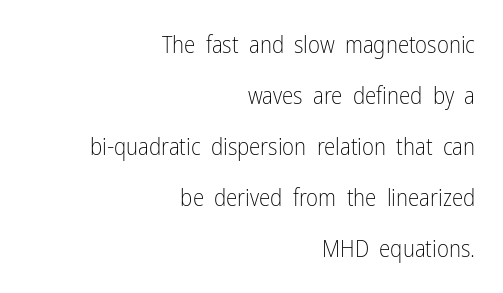
{"italic": "no", "bold": "no", "underline": "no", "align": "right", "line_spacing": "loose", "line_spacing_ratio": 2.22, "letter_spacing": "normal", "letter_spacing_em": 0.0, "glyph_px": 23}
